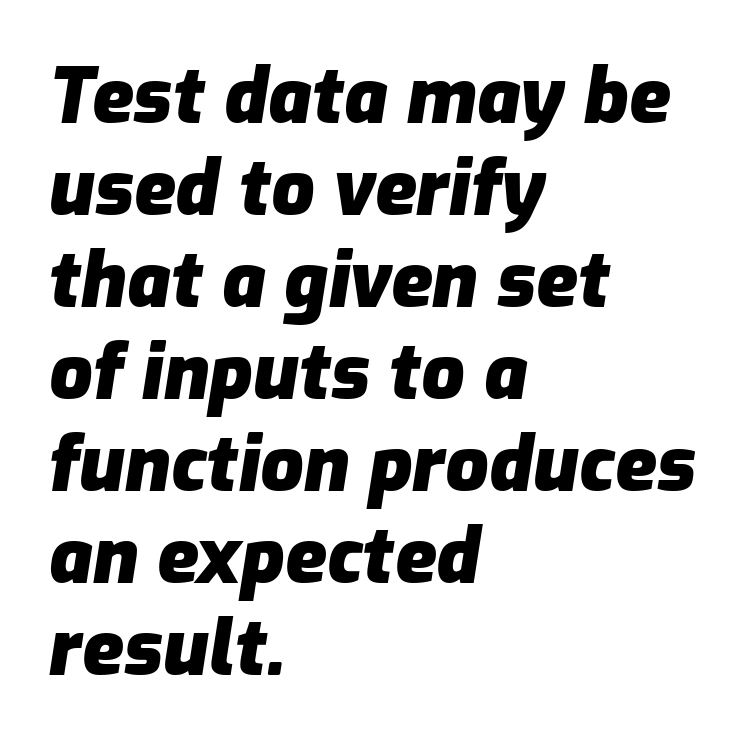
The image shows 76 px heavy type, italic (leaning right); set left-aligned, line spacing 1.21x, normal letter spacing, not underlined; low stroke contrast and a medium x-height.
